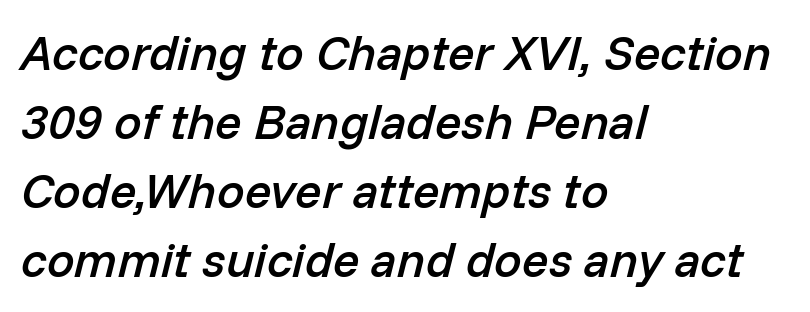
A student would call this left alignment; a typographer would say flush left, rag right. Between one letter and the next there's only the usual sliver of space. Quick note: italic. Evenly set lines give the paragraph a standard silhouette. You could not count columns in this text — the font is proportionally spaced. Set as a demibold, roughly 600 on the weight scale.
